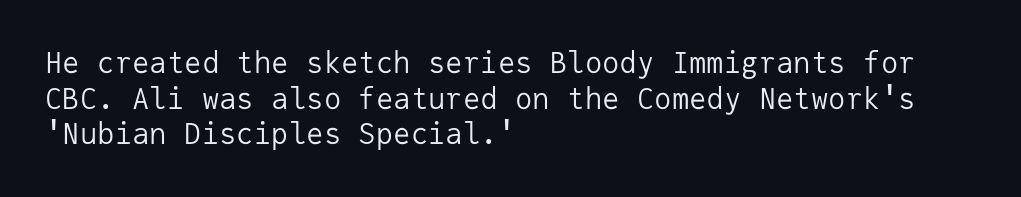
The image shows 29 px regular-weight sans-serif type, upright, monospaced; set left-aligned, line spacing 1.23x, normal letter spacing, not underlined; low stroke contrast and a medium x-height.
